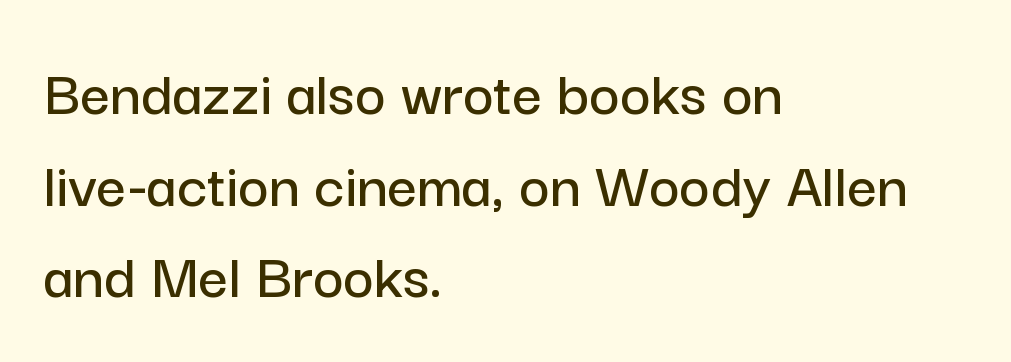
Looks like regular typesetting: each glyph gets only the width it needs. It's the straight-up-and-down kind of type. Are there feet on the stems? There aren't — it's a sans. The line-height multiplier appears to be the usual default. These lines keep a tight, regular rhythm from letter to letter. The passage shown is not underscored anywhere.
